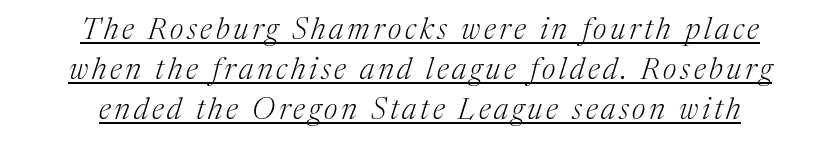
In designer terms, the underline attribute is active on this setting. Normally led — the rows are evenly, conventionally spaced. The typography opts for an oblique posture over an upright one. Weight class: somewhere from thin through regular. The compositor balanced each line on the midline.
